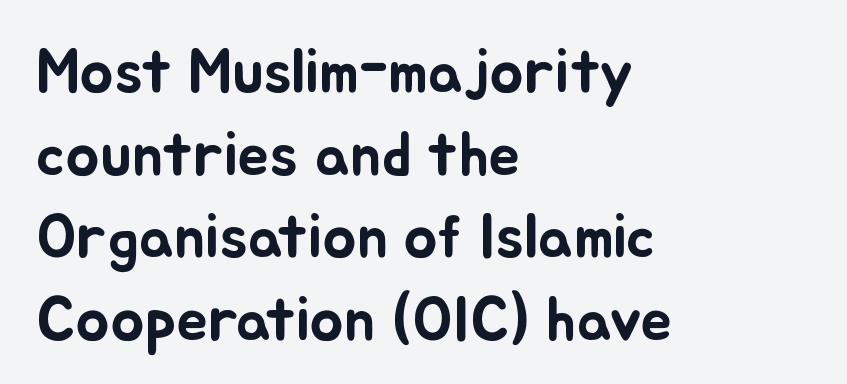
Q: Is the text italic (slanted)? A: No, it is upright.
Q: Is the text underlined? A: No.
Q: How is the paragraph aligned? A: Left-aligned.
Q: Is the spacing between letters normal or unusually wide? A: Normal.
Q: Is the spacing between lines tight, normal or loose? A: Normal.
Q: Width (condensed, normal, or wide)? A: Normal.
Q: Stroke contrast? A: Low.
Q: x-height? A: Small.
Q: Monospaced? A: No.
